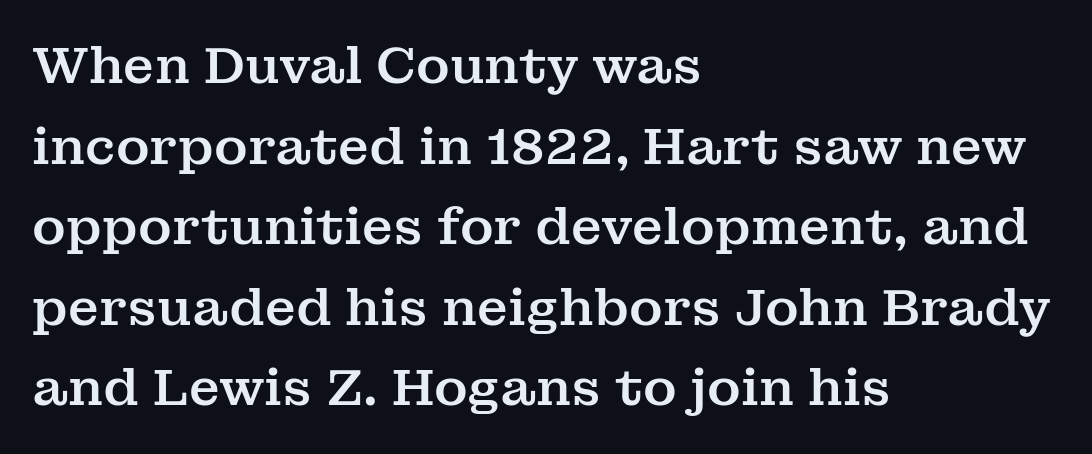
Q: Is the text italic (slanted)? A: No, it is upright.
Q: Is the typeface a serif or a sans-serif typeface? A: Serif.
Q: Is the text underlined? A: No.
Q: How is the paragraph aligned? A: Left-aligned.
Q: Is the spacing between letters normal or unusually wide? A: Normal.
Q: Is the spacing between lines tight, normal or loose? A: Normal.
Q: Width (condensed, normal, or wide)? A: Normal.
Q: Stroke contrast? A: Medium.
Q: x-height? A: Medium.
Q: Monospaced? A: No.
